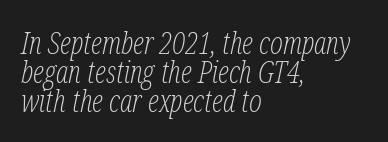
The image shows 30 px light, condensed serif type, italic (leaning right); set left-aligned, tight line spacing (0.96x), normal letter spacing, not underlined; low stroke contrast and a medium x-height.
